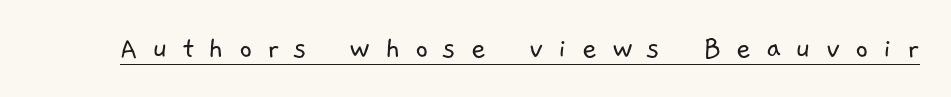
The image shows 32 px light sans-serif type; set unusually wide letter spacing (+0.46 em), underlined; low stroke contrast and a medium x-height.
